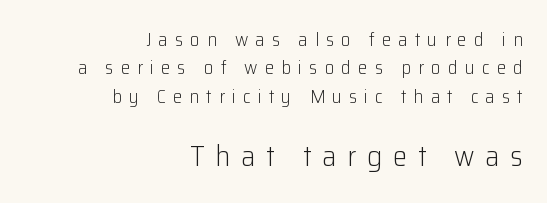
The passage shown is not underscored anywhere. Compared with a typical body face, this is equally light or lighter still. Normally led — the rows are evenly, conventionally spaced. The face used here is a sans, in the tradition of grotesques and geometrics. This rendering uses right alignment, leaving the left contour irregular.
